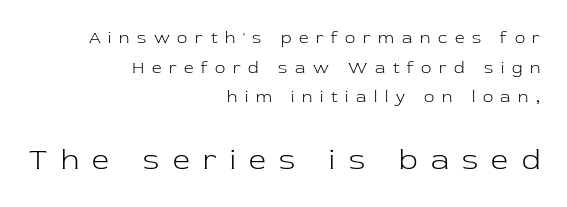
The image shows 30 px light serif type, upright; set right-aligned, line spacing 1.75x, unusually wide letter spacing (+0.45 em), not underlined; the second (bottom) block is 1.76x larger; low stroke contrast and a medium x-height.
